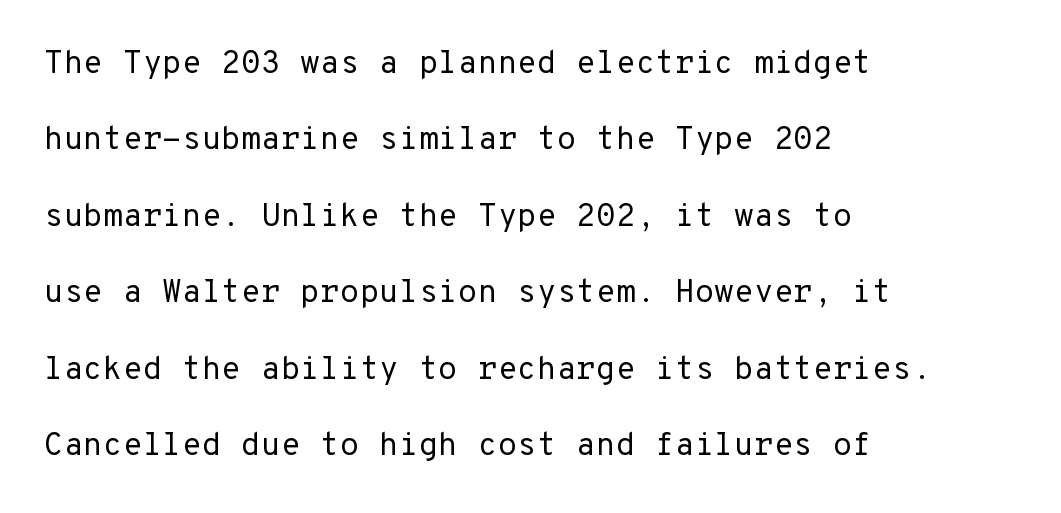
No extra ink here — the face is not bold. Each row of text sits above clean, open space. These lines were composed using upright roman letters. Examine the stroke ends and you'll find no serifs. Horizontally, the lines are justified to the leading edge only. Leading is clearly above the norm, producing a sparse column.
